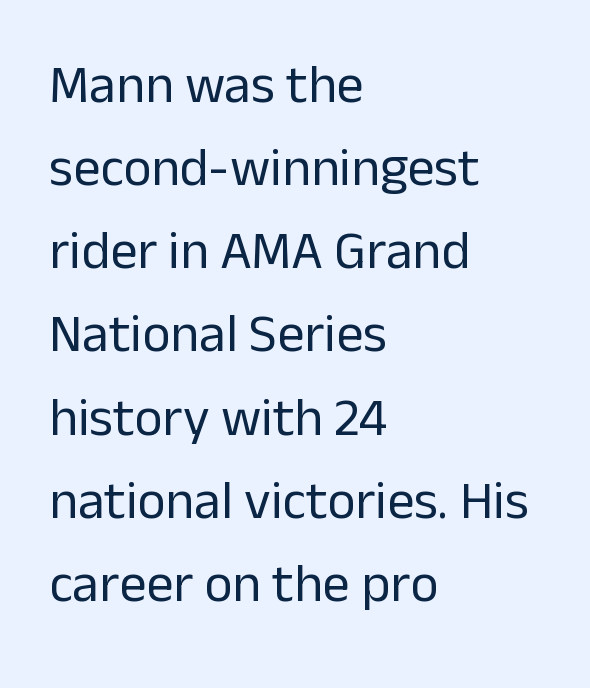
{"serif": "no", "italic": "no", "bold": "no", "weight": "regular", "width": "normal", "stroke_contrast": "low", "x_height": "medium", "monospaced": "no", "underline": "no", "align": "left", "line_spacing": "normal", "line_spacing_ratio": 1.54, "letter_spacing": "normal", "letter_spacing_em": 0.0, "glyph_px": 54}
